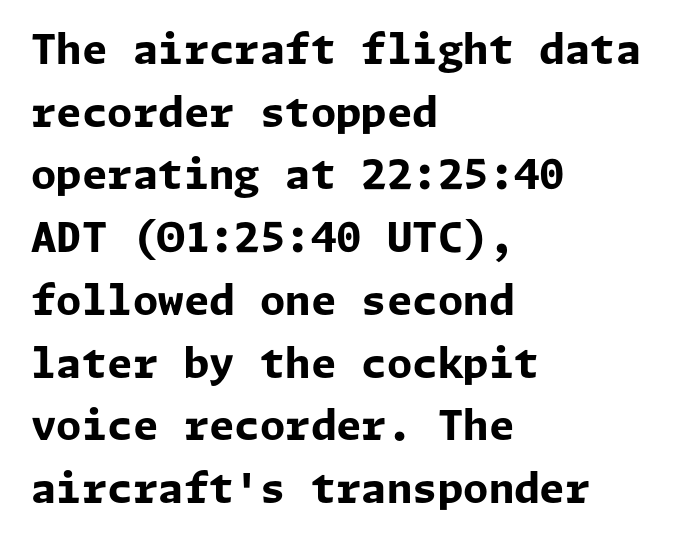
The image shows 41 px bold sans-serif type, upright; set left-aligned, normal line spacing (1.53x), normal letter spacing, not underlined; low stroke contrast and a medium x-height.
